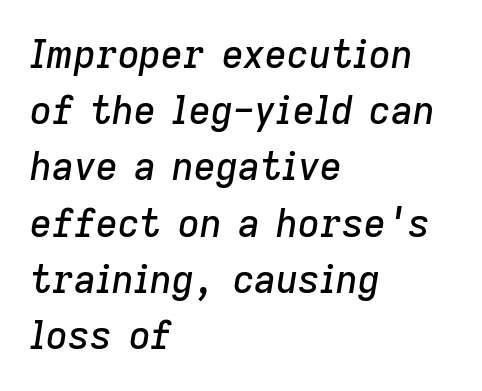
The lines in this sample share a left origin and differ only in where they stop. Plain, unruled lines of type. You could not count columns in this text — the font is proportionally spaced. The font's italic variant was chosen for this text. Look at the tracking — it's just the regular setting, nothing added.
